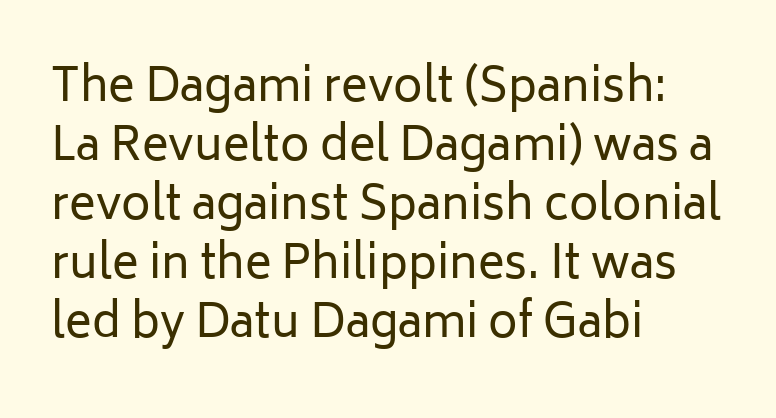
{"serif": "no", "italic": "no", "bold": "no", "weight": "regular", "width": "normal", "stroke_contrast": "low", "x_height": "medium", "monospaced": "no", "underline": "no", "align": "left", "line_spacing": "normal", "line_spacing_ratio": 1.31, "letter_spacing": "normal", "letter_spacing_em": 0.0, "glyph_px": 45}
